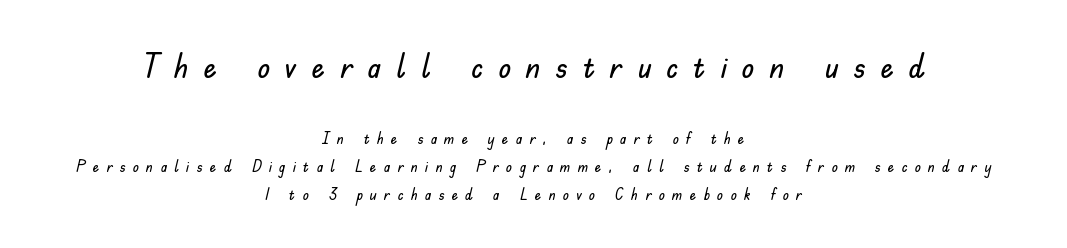
Note the varied advance widths — an 'i' is clearly narrower than an 'm'. The characters display no serif detailing; their extremities are plain. Horizontally, the lines are justified to the midpoint only. The gap between lines stays unmarked. Look at the glyph heights: the upper group is clearly the bigger setting.
